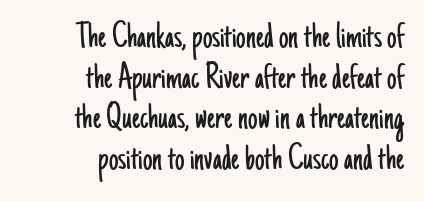
{"serif": "no", "italic": "no", "bold": "no", "weight": "light", "width": "condensed", "stroke_contrast": "low", "x_height": "small", "monospaced": "no", "underline": "no", "align": "right", "line_spacing": "tight", "line_spacing_ratio": 1.07, "letter_spacing": "normal", "letter_spacing_em": 0.0, "glyph_px": 38}
